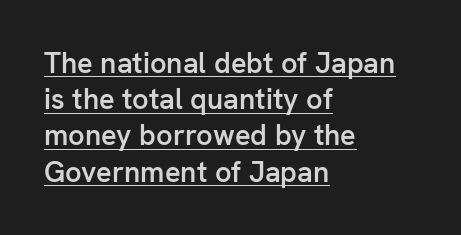
{"serif": "no", "italic": "no", "bold": "semi", "weight": "semibold", "width": "normal", "stroke_contrast": "low", "x_height": "medium", "monospaced": "no", "underline": "yes", "align": "left", "line_spacing": "normal", "line_spacing_ratio": 1.25, "letter_spacing": "normal", "letter_spacing_em": 0.0, "glyph_px": 29}
